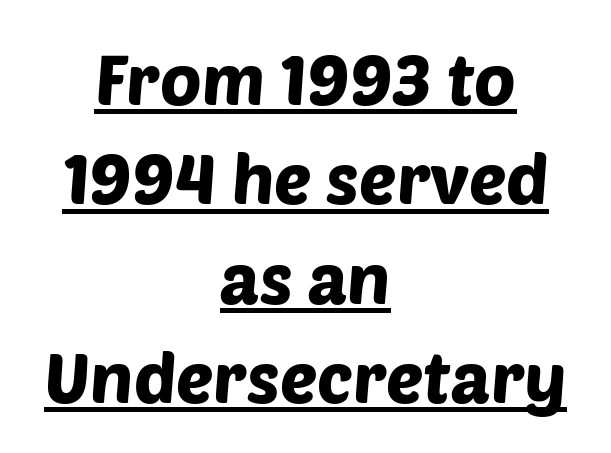
{"serif": "no", "width": "normal", "stroke_contrast": "low", "x_height": "large", "monospaced": "no", "underline": "yes", "align": "center", "line_spacing": "normal", "line_spacing_ratio": 1.42, "letter_spacing": "normal", "letter_spacing_em": 0.0, "glyph_px": 70}
